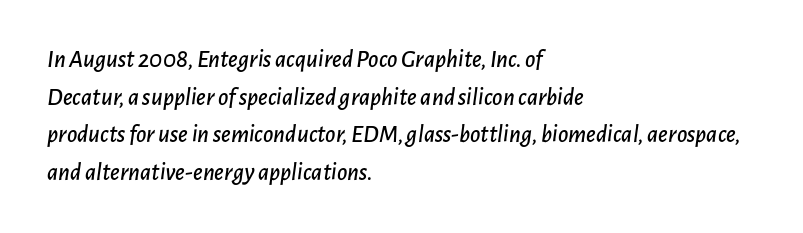
The gaps between neighbouring characters are ordinary and unremarkable. The passage shown stacks its lines at a standard gap. The space directly below the letters is spotless. Teacher's note: observe the even left margin — that is flush-left alignment. In terms of posture, this sample is oblique.
